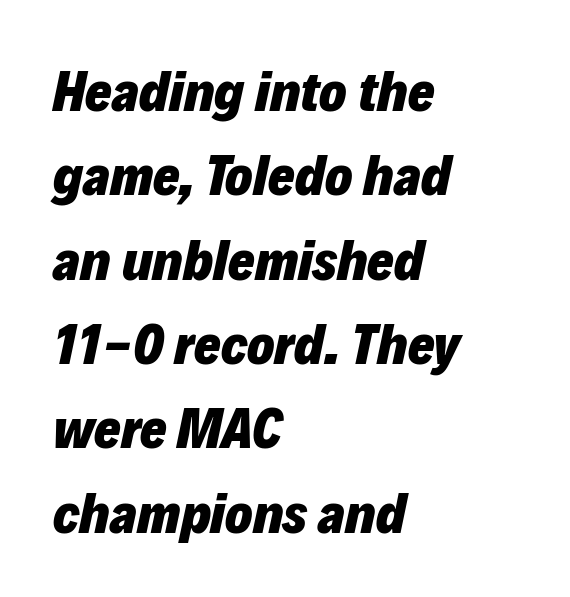
Q: Is the text bold? A: Yes.
Q: Is the text italic (slanted)? A: Yes, it leans right by about 12 degrees.
Q: Is the text underlined? A: No.
Q: How is the paragraph aligned? A: Left-aligned.
Q: Is the spacing between letters normal or unusually wide? A: Normal.
Q: Is the spacing between lines tight, normal or loose? A: Normal.
Q: Width (condensed, normal, or wide)? A: Normal.
Q: Stroke contrast? A: Low.
Q: x-height? A: Medium.
Q: Monospaced? A: No.
